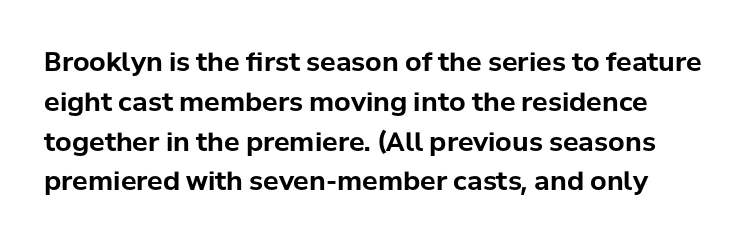
{"italic": "no", "bold": "yes", "underline": "no", "line_spacing": "normal", "line_spacing_ratio": 1.53, "letter_spacing": "normal", "letter_spacing_em": 0.0, "glyph_px": 26}
